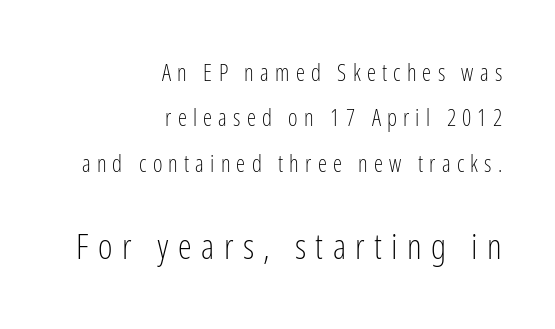
Regarding serifs, this sample does without them. Is the lower block the larger one? Yes — the lower block carries the bigger type. This sample uses expanded letter spacing, leaving extra air between glyphs. Horizontal alignment here is rightward, an uncommon choice for prose.
